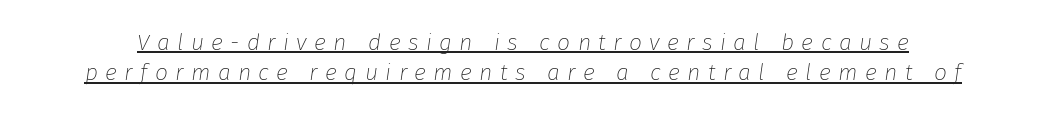
A typographer would call this underscored text. Leading matches the norm, producing a regular column. Compared with ordinary roman type, these characters are visibly tilted. You could only call the tracking loose — the letters float apart. The typeface has the unassuming heft of standard copy or less.
